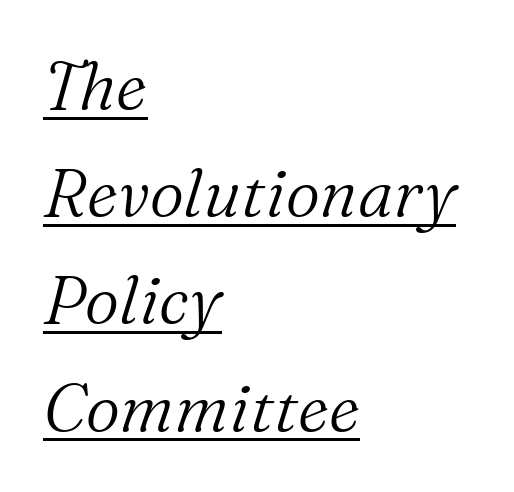
The image shows 67 px light serif type, italic (leaning right); set left-aligned, normal line spacing (1.6x), normal letter spacing, underlined; medium stroke contrast and a medium x-height.
